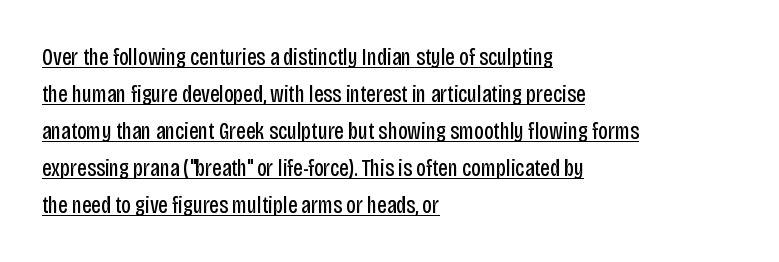
{"italic": "no", "bold": "no", "underline": "yes", "align": "left", "line_spacing": "normal", "line_spacing_ratio": 1.54, "letter_spacing": "normal", "letter_spacing_em": 0.0, "glyph_px": 24}
